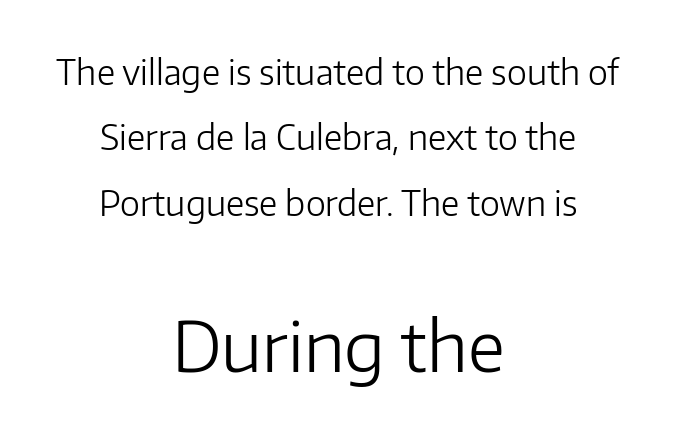
The image shows 69 px light sans-serif type, upright; set centered, loose line spacing (1.92x), normal letter spacing, not underlined; the second (bottom) block is 2.03x larger; low stroke contrast and a medium x-height.
